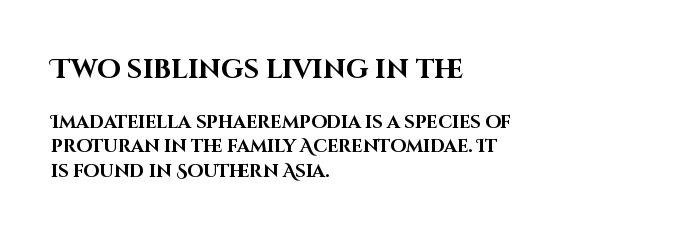
Is there much room between lines? A standard amount, neither cramped nor airy. Does the bottom block carry the larger type? No, the top block does. Type without underlining. Stroke thickness is high; the sample reads as a true bold. How are the letters spaced? Ordinarily, with no added tracking. Leftover space on each line is placed entirely after the last word.
